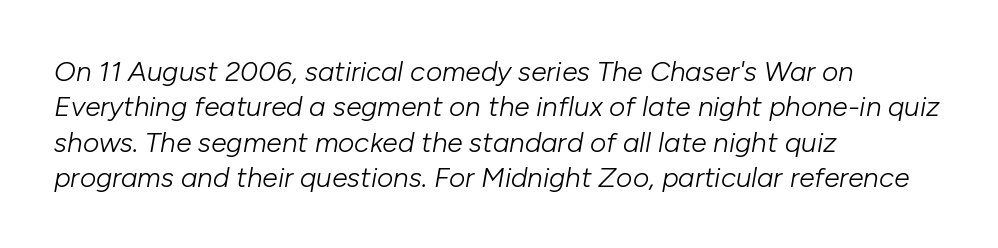
The typeface has the unassuming heft of standard copy or less. The text carries the slant typical of an italic or oblique font. A clean baseline with only descenders dipping below it. You could not count columns in this text — the font is proportionally spaced. The compositor pushed each line to the left boundary.
